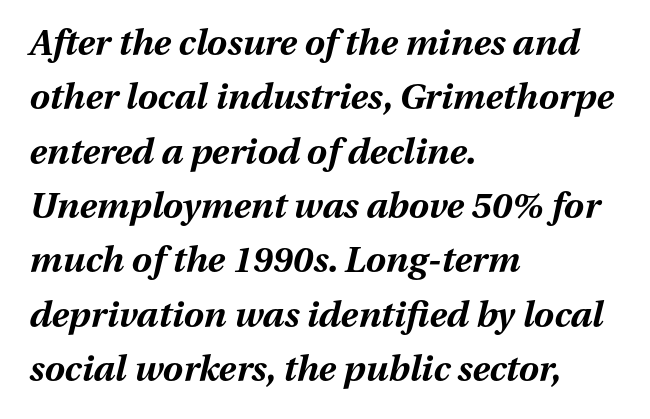
Here the designer chose a conventional face with non-uniform glyph widths. Quick note: underline off. Typeset ragged right — the left edge is the straight one. The vertical gap from one line to the next is medium. Between one letter and the next there's only the usual sliver of space.
